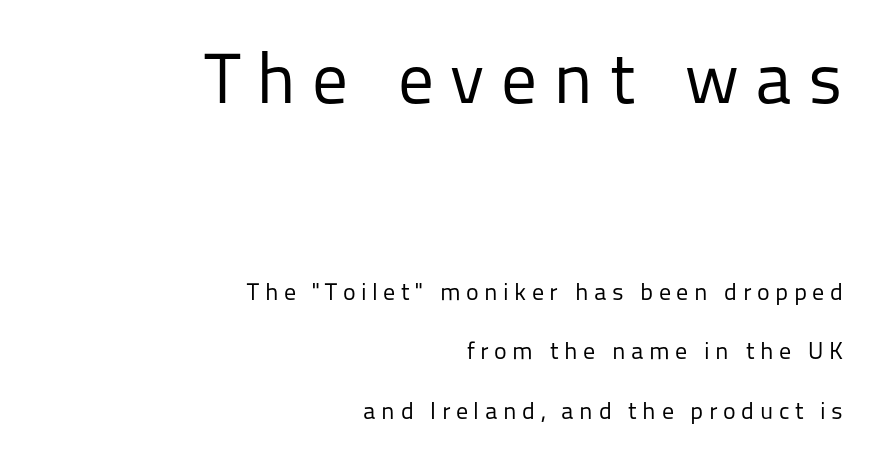
Q: Is the text bold? A: No.
Q: Is the text italic (slanted)? A: No, it is upright.
Q: Is the typeface a serif or a sans-serif typeface? A: Sans-serif.
Q: Is the text underlined? A: No.
Q: How is the paragraph aligned? A: Right-aligned.
Q: Is the spacing between letters normal or unusually wide? A: Unusually wide.
Q: Is the spacing between lines tight, normal or loose? A: Loose.
Q: Which block of text is set in a larger size, the first (top) or the second (bottom)? A: The first (top) one.
Q: Width (condensed, normal, or wide)? A: Normal.
Q: Stroke contrast? A: Low.
Q: x-height? A: Medium.
Q: Monospaced? A: No.
